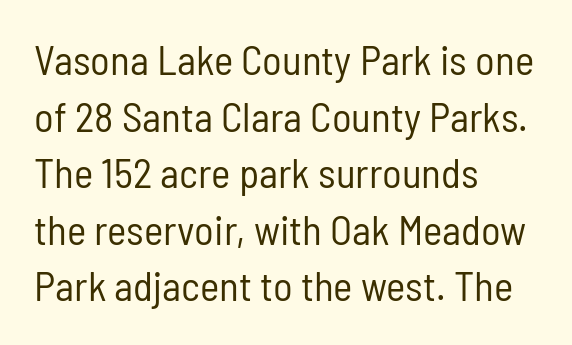
{"serif": "no", "italic": "no", "bold": "no", "weight": "regular", "width": "condensed", "stroke_contrast": "low", "x_height": "medium", "monospaced": "no", "underline": "no", "align": "left", "line_spacing": "normal", "line_spacing_ratio": 1.38, "letter_spacing": "normal", "letter_spacing_em": 0.0, "glyph_px": 41}
